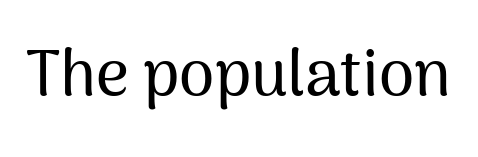
{"serif": "no", "italic": "no", "width": "normal", "stroke_contrast": "medium", "x_height": "medium", "monospaced": "no", "underline": "no", "letter_spacing": "normal", "letter_spacing_em": 0.0, "glyph_px": 64}
